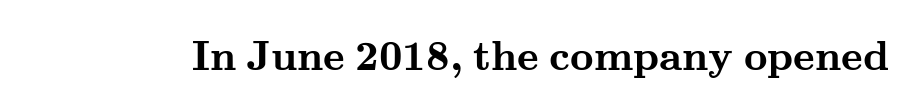
{"serif": "yes", "italic": "no", "bold": "yes", "weight": "semibold", "width": "wide", "stroke_contrast": "medium", "x_height": "small", "monospaced": "no", "underline": "no", "letter_spacing": "normal", "letter_spacing_em": 0.0, "glyph_px": 41}
